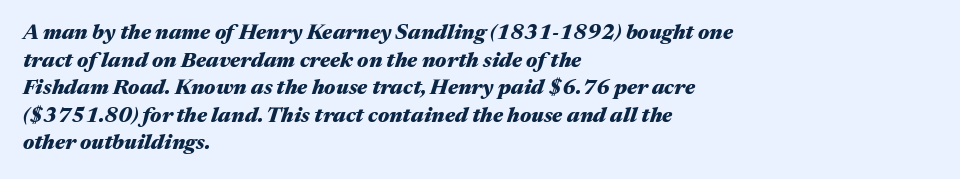
Q: Is the text bold? A: Yes.
Q: Is the text italic (slanted)? A: Yes, it leans right by about 17 degrees.
Q: Is the text underlined? A: No.
Q: How is the paragraph aligned? A: Left-aligned.
Q: Is the spacing between letters normal or unusually wide? A: Normal.
Q: Is the spacing between lines tight, normal or loose? A: Normal.
